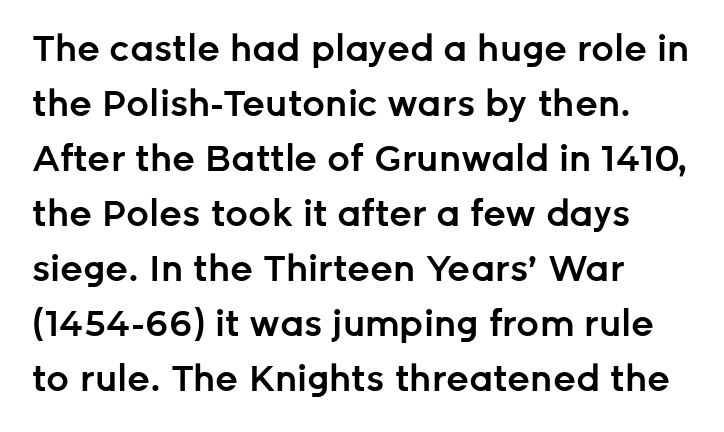
Q: Is the text bold? A: Semi-bold.
Q: Is the text italic (slanted)? A: No, it is upright.
Q: Is the typeface a serif or a sans-serif typeface? A: Sans-serif.
Q: Is the text underlined? A: No.
Q: How is the paragraph aligned? A: Left-aligned.
Q: Is the spacing between letters normal or unusually wide? A: Normal.
Q: Is the spacing between lines tight, normal or loose? A: Normal.
Q: Width (condensed, normal, or wide)? A: Normal.
Q: Stroke contrast? A: Low.
Q: x-height? A: Medium.
Q: Monospaced? A: No.
